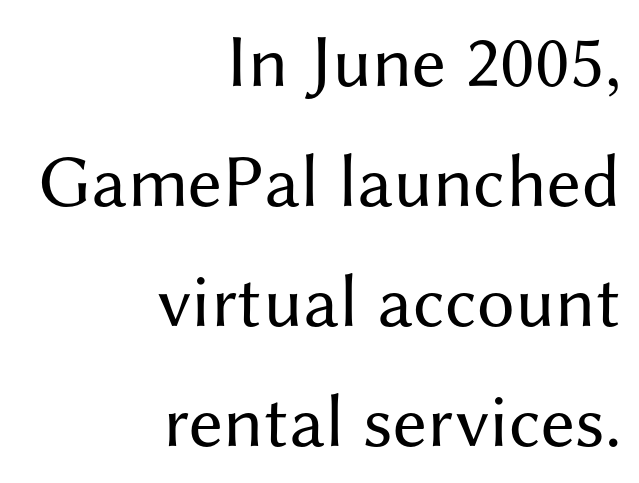
The image shows 75 px regular-weight sans-serif type, upright; set right-aligned, normal line spacing (1.6x), normal letter spacing, not underlined; medium stroke contrast and a medium x-height.
